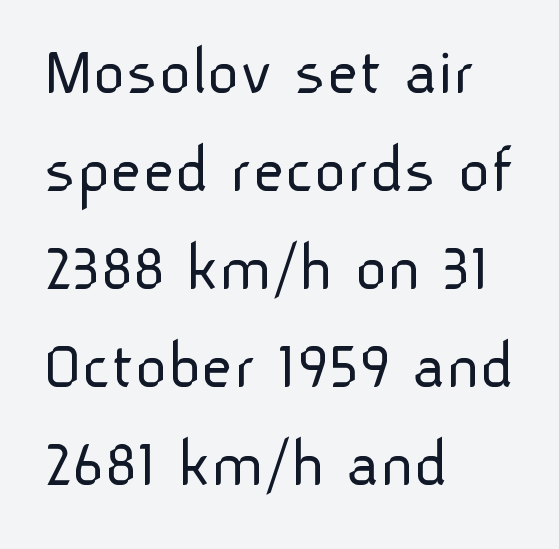
Q: Is the text bold? A: No.
Q: Is the text italic (slanted)? A: No, it is upright.
Q: Is the typeface a serif or a sans-serif typeface? A: Sans-serif.
Q: Is the text underlined? A: No.
Q: How is the paragraph aligned? A: Left-aligned.
Q: Is the spacing between letters normal or unusually wide? A: Normal.
Q: Is the spacing between lines tight, normal or loose? A: Normal.
Q: Width (condensed, normal, or wide)? A: Normal.
Q: Stroke contrast? A: Low.
Q: x-height? A: Medium.
Q: Monospaced? A: No.
